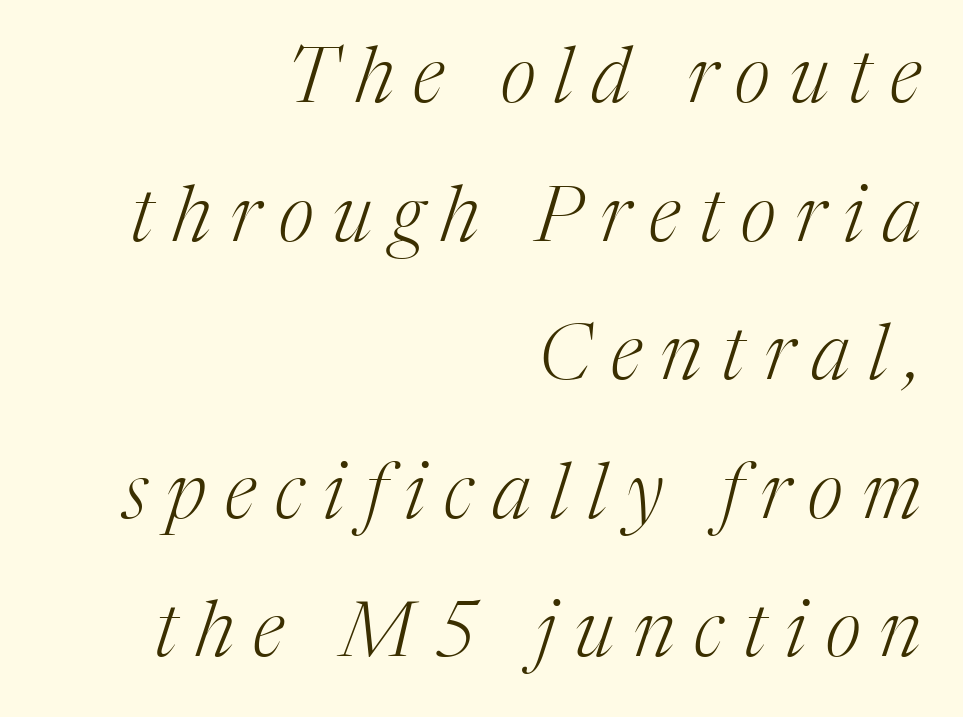
Q: Is the text bold? A: No.
Q: Is the text italic (slanted)? A: Yes, it leans right by about 17 degrees.
Q: Is the typeface a serif or a sans-serif typeface? A: Serif.
Q: Is the text underlined? A: No.
Q: How is the paragraph aligned? A: Right-aligned.
Q: Is the spacing between letters normal or unusually wide? A: Unusually wide.
Q: Width (condensed, normal, or wide)? A: Normal.
Q: Stroke contrast? A: Medium.
Q: x-height? A: Medium.
Q: Monospaced? A: No.
